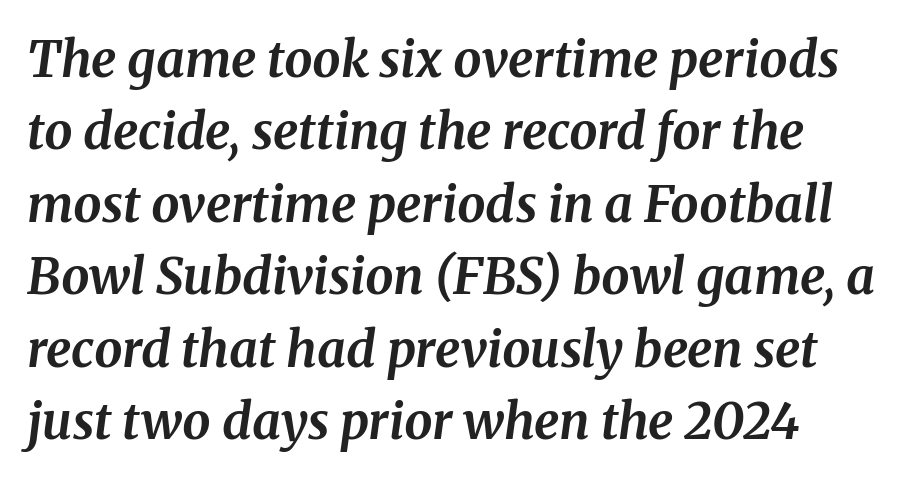
Just letters on the line, the space beneath them empty. The passage shown is typeset with a serif family. A typesetter would call this zero additional tracking. A typesetter would call this proportional, since set widths differ per character. The glyphs have the mass of a bold cut.
